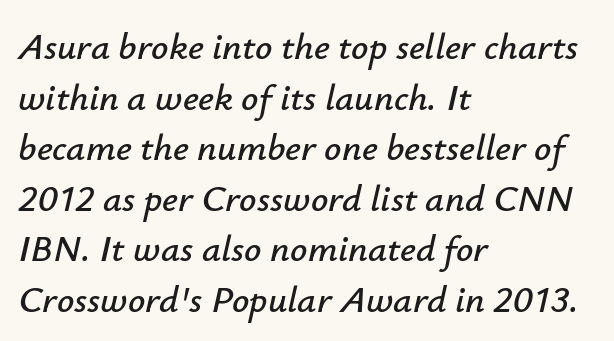
{"italic": "yes", "lean": "right", "slant_degrees": 12, "width": "normal", "stroke_contrast": "low", "x_height": "small", "monospaced": "no", "underline": "no", "align": "left", "line_spacing": "normal", "line_spacing_ratio": 1.33, "letter_spacing": "normal", "letter_spacing_em": 0.0, "glyph_px": 38}
